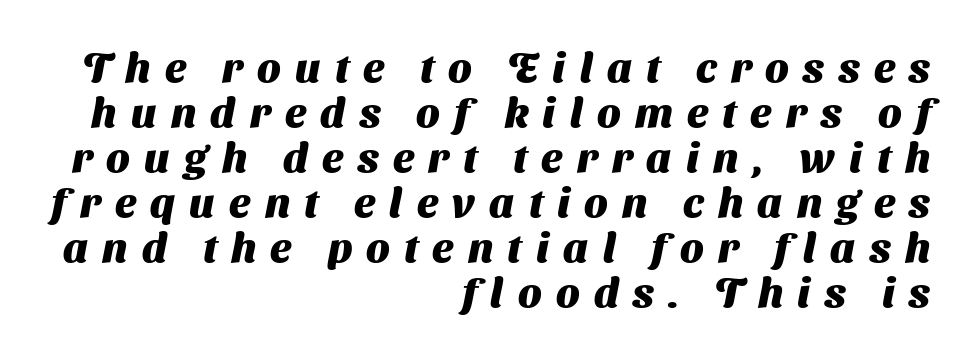
{"serif": "no", "bold": "yes", "weight": "heavy", "width": "normal", "stroke_contrast": "medium", "x_height": "medium", "monospaced": "no", "underline": "no", "align": "right", "line_spacing": "tight", "line_spacing_ratio": 1.07, "letter_spacing": "wide", "letter_spacing_em": 0.34, "glyph_px": 42}
